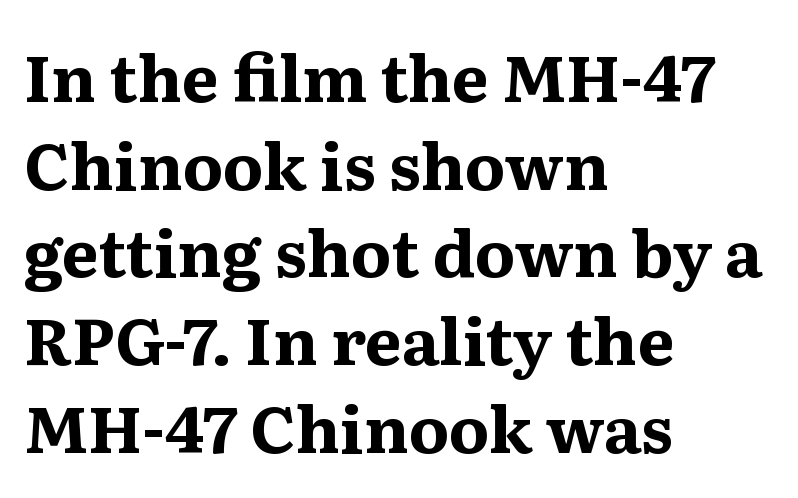
Does the weight exceed regular? Yes, all the way to bold. The lettering stays uniformly vertical, giving the passage a roman look. Proportional: the letters do not fall into vertical columns. A bare baseline throughout the passage. These lines sit exactly where default settings would place them.
